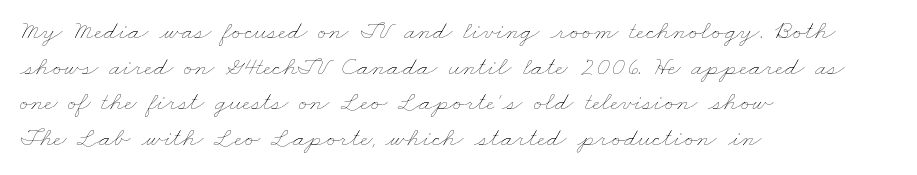
Q: Is the text bold? A: No.
Q: Is the text underlined? A: No.
Q: How is the paragraph aligned? A: Left-aligned.
Q: Is the spacing between letters normal or unusually wide? A: Normal.
Q: Is the spacing between lines tight, normal or loose? A: Normal.
